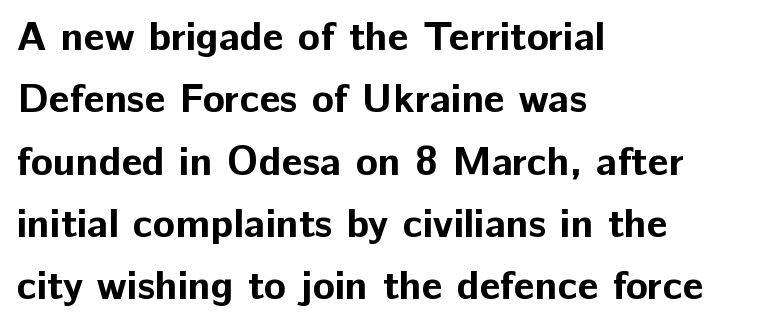
The image shows 41 px bold sans-serif type, upright; set left-aligned, normal line spacing (1.52x), normal letter spacing, not underlined; low stroke contrast and a medium x-height.
